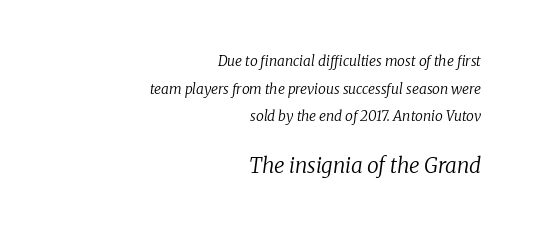
Q: Is the text bold? A: No.
Q: Is the text italic (slanted)? A: Yes, it leans right by about 8 degrees.
Q: Is the text underlined? A: No.
Q: How is the paragraph aligned? A: Right-aligned.
Q: Is the spacing between letters normal or unusually wide? A: Normal.
Q: Is the spacing between lines tight, normal or loose? A: Loose.
Q: Which block of text is set in a larger size, the first (top) or the second (bottom)? A: The second (bottom) one.
